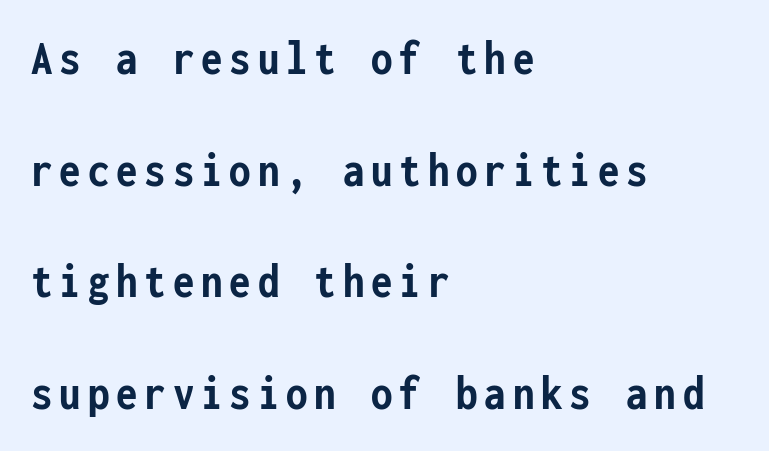
Q: Is the text bold? A: Yes.
Q: Is the text italic (slanted)? A: No, it is upright.
Q: Is the typeface a serif or a sans-serif typeface? A: Sans-serif.
Q: Is the text underlined? A: No.
Q: How is the paragraph aligned? A: Left-aligned.
Q: Is the spacing between lines tight, normal or loose? A: Loose.
Q: Width (condensed, normal, or wide)? A: Condensed.
Q: Stroke contrast? A: Low.
Q: x-height? A: Medium.
Q: Monospaced? A: Yes.
